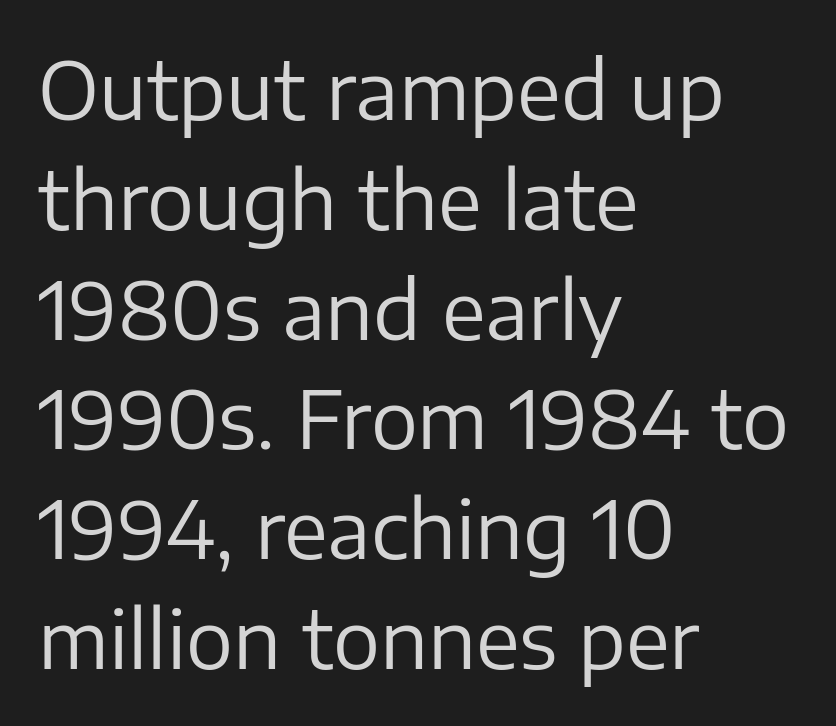
Q: Is the text bold? A: No.
Q: Is the text italic (slanted)? A: No, it is upright.
Q: Is the typeface a serif or a sans-serif typeface? A: Sans-serif.
Q: Is the text underlined? A: No.
Q: How is the paragraph aligned? A: Left-aligned.
Q: Is the spacing between letters normal or unusually wide? A: Normal.
Q: Is the spacing between lines tight, normal or loose? A: Normal.
Q: Width (condensed, normal, or wide)? A: Normal.
Q: Stroke contrast? A: Low.
Q: x-height? A: Medium.
Q: Monospaced? A: No.
